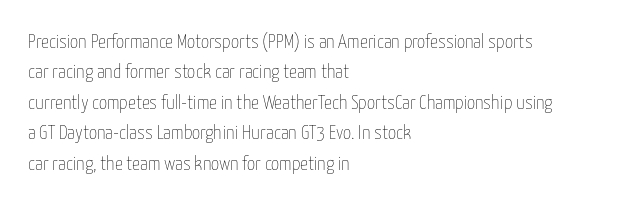
Q: Is the text bold? A: No.
Q: Is the text italic (slanted)? A: No, it is upright.
Q: Is the text underlined? A: No.
Q: How is the paragraph aligned? A: Left-aligned.
Q: Is the spacing between letters normal or unusually wide? A: Normal.
Q: Is the spacing between lines tight, normal or loose? A: Normal.
